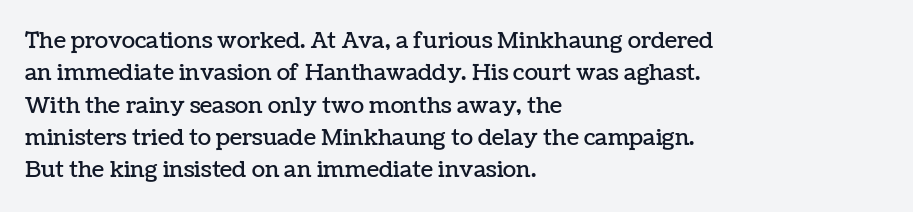
Bare-footed words on every line. The space between consecutive lines is moderate. Caption: standard tracking, unaltered. The lettering holds an erect, upright posture throughout. The text block is weighted toward the left margin, trailing off unevenly rightward.
